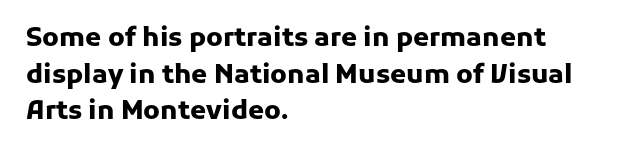
Caption: multi-line text, flush left, ragged right. Look at the tracking — it's just the regular setting, nothing added. Upright lettering throughout. The passage shown is emphatically bold. The passage shown is not underscored anywhere.
